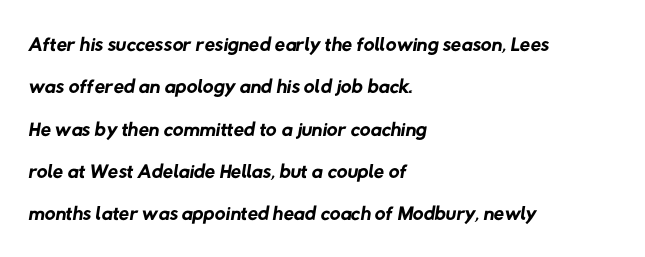
Heaviness? Minimal to ordinary, like unemphasized prose. Check the space under the baseline: it is left empty. Look at the bottom of the vertical strokes: they stop flat, with no serifs. Proportional: the letters do not fall into vertical columns. These lines keep a tight, regular rhythm from letter to letter.
